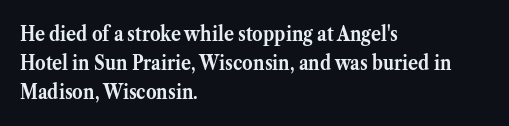
The image shows 21 px bold type, upright; set left-aligned, normal line spacing (1.39x), normal letter spacing, not underlined.
